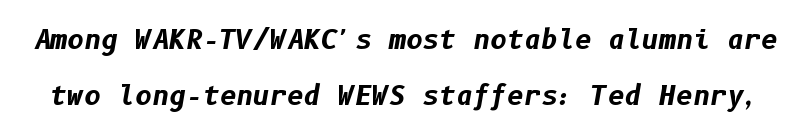
Chunky letters — that's bold for sure. This rendering leaves character spacing at its baseline value. The rendering applies a slant to the glyphs. The designer dialed line spacing up above the default. Words float on clear page, feet unadorned.
